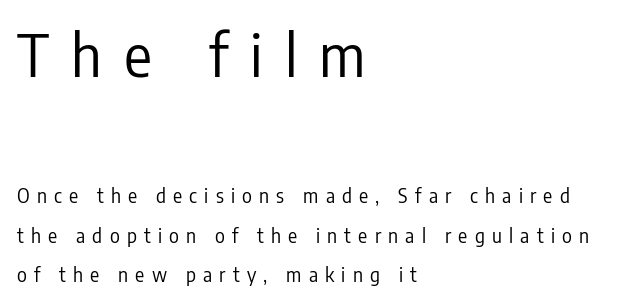
{"serif": "no", "italic": "no", "bold": "no", "weight": "regular", "width": "condensed", "stroke_contrast": "low", "x_height": "medium", "monospaced": "no", "underline": "no", "align": "left", "line_spacing": "loose", "line_spacing_ratio": 2.07, "letter_spacing": "wide", "letter_spacing_em": 0.38, "larger_block": "first", "size_ratio": 3.05, "glyph_px": 58}
